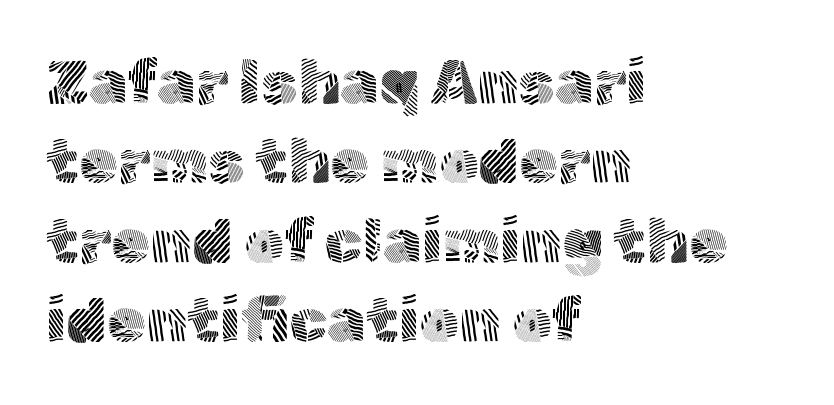
Vertical spacing — default. The letterforms sit shoulder to shoulder at normal distance. No italicization has been applied; the sample stays upright. The lines in this sample share a left origin and differ only in where they stop. The string is rendered with underlining switched off.
